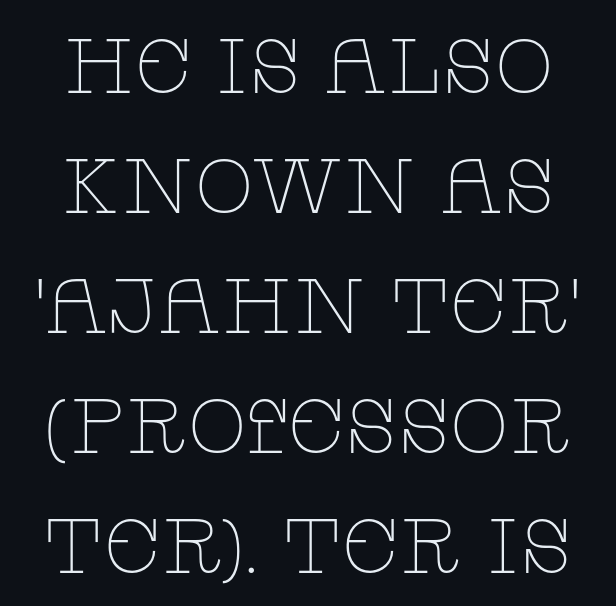
Q: Is the text bold? A: No.
Q: Is the text italic (slanted)? A: No, it is upright.
Q: Is the typeface a serif or a sans-serif typeface? A: Serif.
Q: Is the text underlined? A: No.
Q: How is the paragraph aligned? A: Centered.
Q: Is the spacing between letters normal or unusually wide? A: Normal.
Q: Is the spacing between lines tight, normal or loose? A: Normal.
Q: Width (condensed, normal, or wide)? A: Wide.
Q: Stroke contrast? A: Low.
Q: x-height? A: Large.
Q: Monospaced? A: No.
